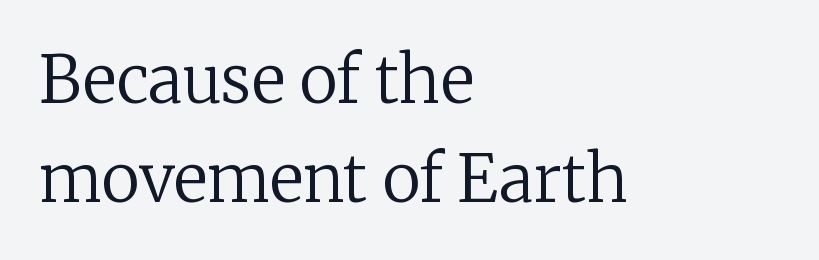
{"serif": "yes", "italic": "no", "bold": "no", "weight": "regular", "width": "normal", "stroke_contrast": "low", "x_height": "medium", "monospaced": "no", "underline": "no", "align": "left", "line_spacing": "normal", "line_spacing_ratio": 1.53, "letter_spacing": "normal", "letter_spacing_em": 0.0, "glyph_px": 65}
